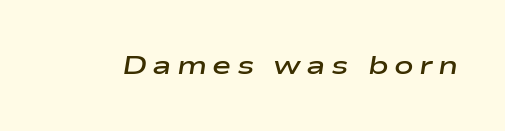
{"italic": "yes", "lean": "right", "slant_degrees": 9, "bold": "semi", "underline": "no", "letter_spacing": "wide", "letter_spacing_em": 0.2, "glyph_px": 26}
